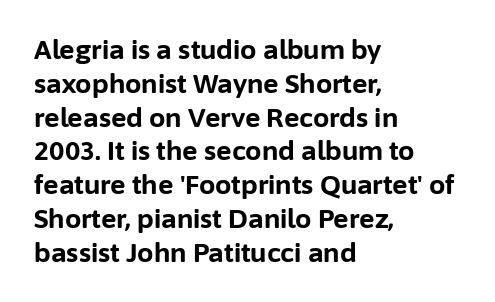
Notice how the stems are strictly vertical — no italics here. The passage shown is emphatically bold. Students, observe: this is what conventionally led text looks like. You could call the tracking neutral — neither tight nor loose. The ragged edge is on the right, which tells us the setting is flush left. Descenders are the only things crossing below the line.
